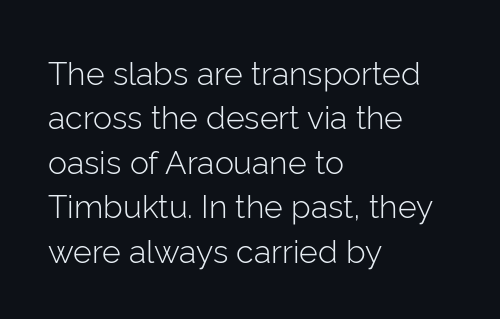
Plain, unruled lines of type. The face used here is proportionally spaced, like ordinary book or web type. Vertical stems look standard width or narrower in stroke. The leading is moderate, giving the passage an even texture.
